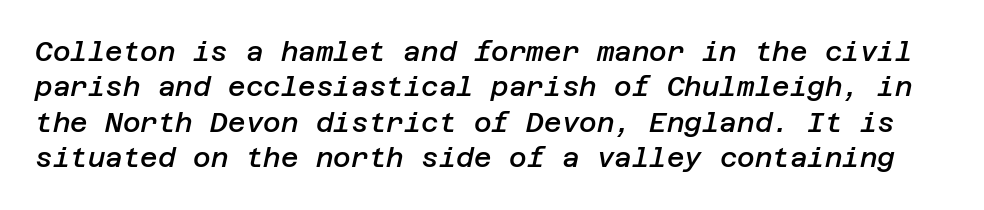
Q: Is the text bold? A: Semi-bold.
Q: Is the text italic (slanted)? A: Yes, it leans right by about 12 degrees.
Q: Is the text underlined? A: No.
Q: Is the spacing between letters normal or unusually wide? A: Normal.
Q: Is the spacing between lines tight, normal or loose? A: Normal.
